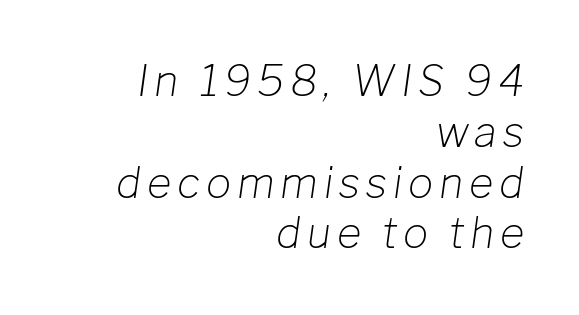
Q: Is the text bold? A: No.
Q: Is the text italic (slanted)? A: Yes, it leans right by about 8 degrees.
Q: Is the text underlined? A: No.
Q: How is the paragraph aligned? A: Right-aligned.
Q: Width (condensed, normal, or wide)? A: Normal.
Q: Stroke contrast? A: Low.
Q: x-height? A: Medium.
Q: Monospaced? A: No.
